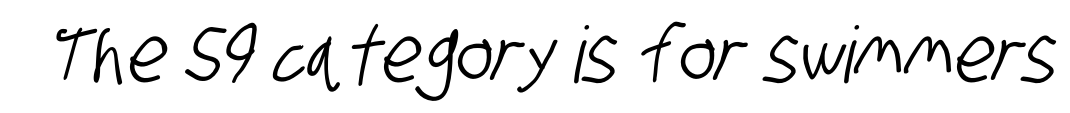
Each letter's strokes conclude bluntly, with no projecting serifs. The foot of each line stays bare and open. Spacing verdict: proportional, widths tailored to each character. Standard letterfit; no display-style spreading of the glyphs.
